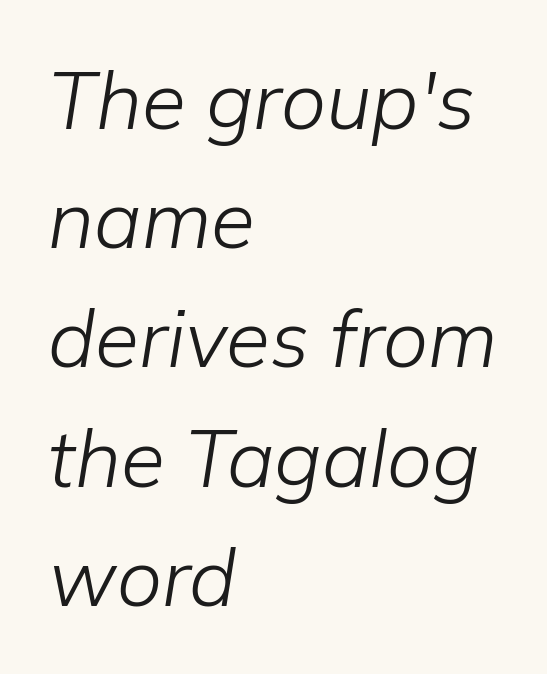
Q: Is the text bold? A: No.
Q: Is the text italic (slanted)? A: Yes, it leans right by about 9 degrees.
Q: Is the text underlined? A: No.
Q: How is the paragraph aligned? A: Left-aligned.
Q: Is the spacing between letters normal or unusually wide? A: Normal.
Q: Is the spacing between lines tight, normal or loose? A: Normal.
Q: Width (condensed, normal, or wide)? A: Normal.
Q: Stroke contrast? A: Low.
Q: x-height? A: Medium.
Q: Monospaced? A: No.
